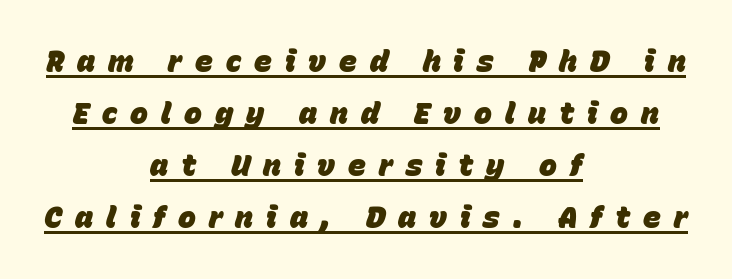
{"italic": "yes", "lean": "right", "slant_degrees": 15, "bold": "yes", "weight": "heavy", "width": "normal", "stroke_contrast": "low", "x_height": "large", "monospaced": "no", "underline": "yes", "align": "center", "line_spacing_ratio": 1.73, "letter_spacing": "wide", "letter_spacing_em": 0.43, "glyph_px": 30}
